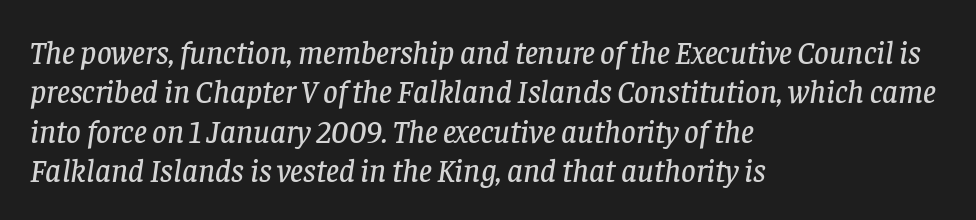
{"serif": "yes", "italic": "yes", "lean": "right", "slant_degrees": 8, "width": "normal", "stroke_contrast": "low", "x_height": "large", "monospaced": "no", "underline": "no", "align": "left", "line_spacing_ratio": 1.23, "letter_spacing": "normal", "letter_spacing_em": 0.0, "glyph_px": 32}
